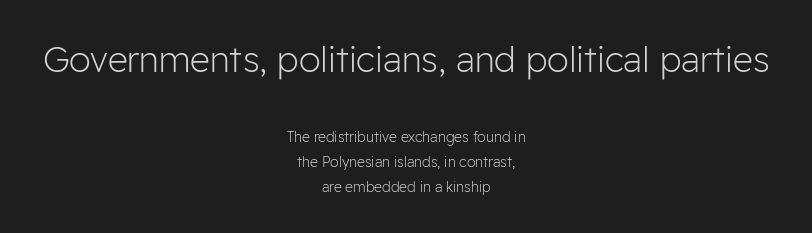
In this sample the first text group is rendered at the bigger scale. Looks like regular typesetting: each glyph gets only the width it needs. This rendering employs a face without finishing strokes, i.e., a sans-serif. Does the lettering tilt? It doesn't — this is upright. Descenders are the only things crossing below the line. This sample is center-justified, so both line endings float freely.
